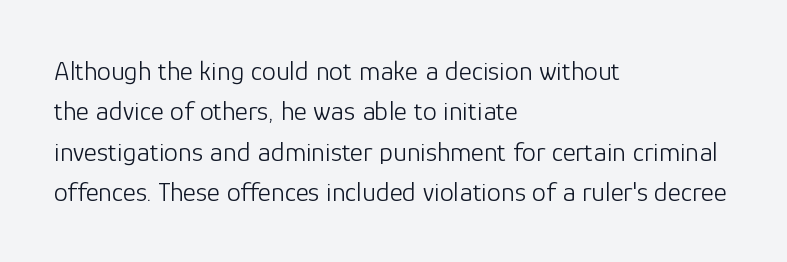
The image shows 28 px light sans-serif type, upright; set left-aligned, normal line spacing (1.44x), normal letter spacing, not underlined; low stroke contrast and a medium x-height.
